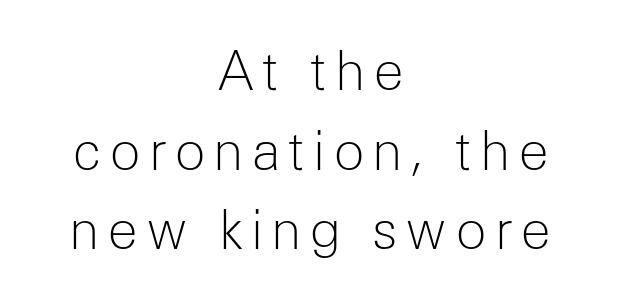
{"serif": "no", "italic": "no", "bold": "no", "weight": "light", "width": "normal", "stroke_contrast": "low", "x_height": "medium", "monospaced": "no", "underline": "no", "align": "center", "line_spacing": "normal", "line_spacing_ratio": 1.53, "glyph_px": 52}
